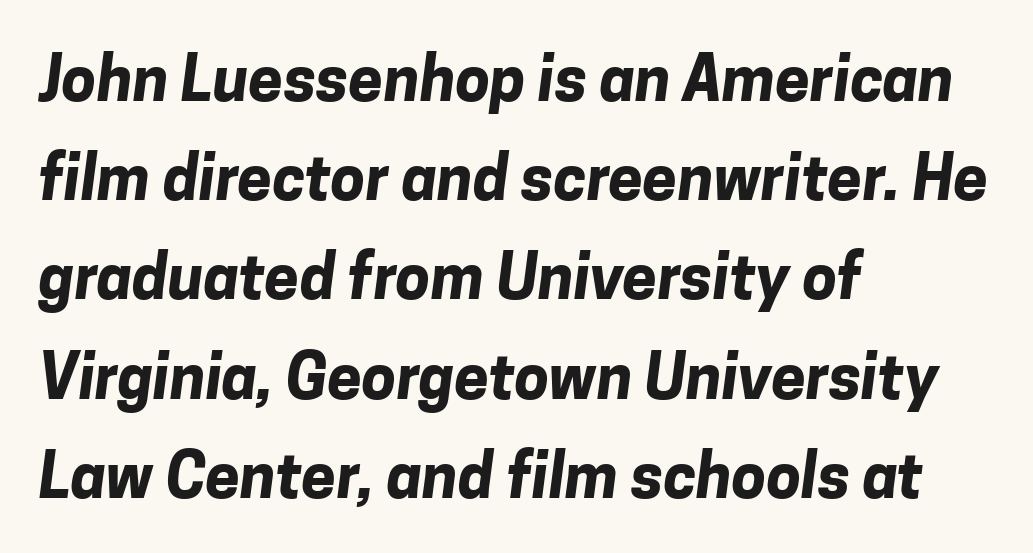
Q: Is the text bold? A: Yes.
Q: Is the typeface a serif or a sans-serif typeface? A: Sans-serif.
Q: Is the text underlined? A: No.
Q: How is the paragraph aligned? A: Left-aligned.
Q: Is the spacing between letters normal or unusually wide? A: Normal.
Q: Is the spacing between lines tight, normal or loose? A: Normal.
Q: Width (condensed, normal, or wide)? A: Normal.
Q: Stroke contrast? A: Low.
Q: x-height? A: Medium.
Q: Monospaced? A: No.
